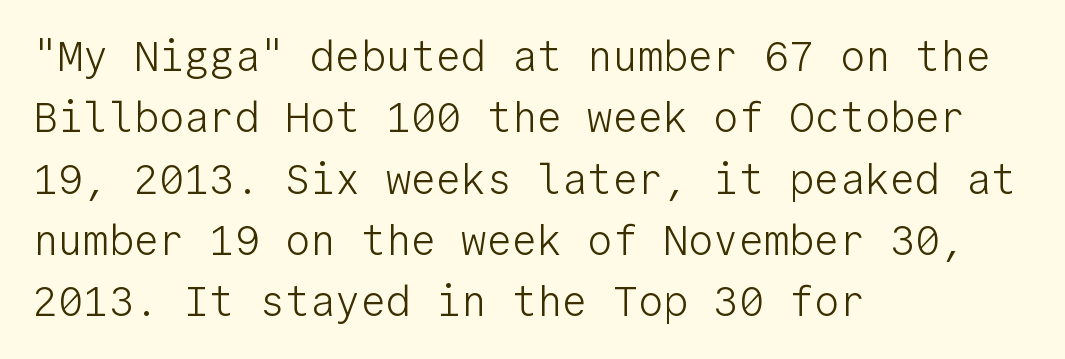
The image shows 42 px light sans-serif type, upright, monospaced; set left-aligned, normal line spacing (1.46x), normal letter spacing, not underlined; low stroke contrast and a medium x-height.
